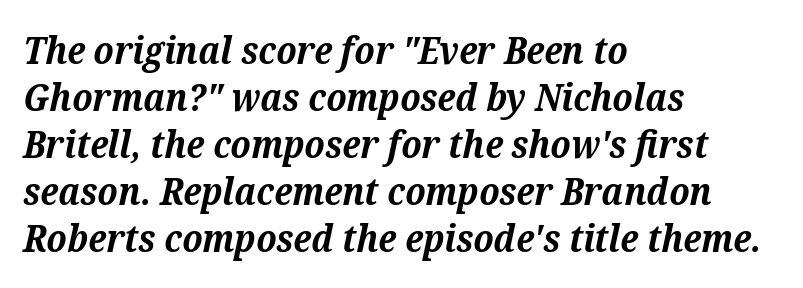
The image shows 38 px bold serif type, italic (leaning right); set left-aligned, line spacing 1.24x, normal letter spacing, not underlined; medium stroke contrast and a medium x-height.
